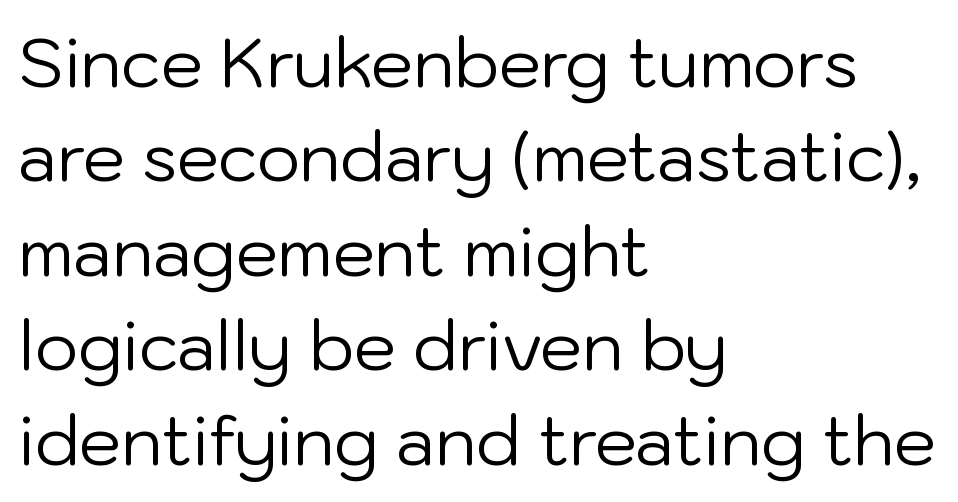
The passage shown is typed in a proportional face where columns would drift. Classification — sans serif. The string is rendered with underlining switched off. The lines in this sample share a left origin and differ only in where they stop. Horizontal bands of white between lines are of average thickness. Vertical strokes here are truly vertical.
